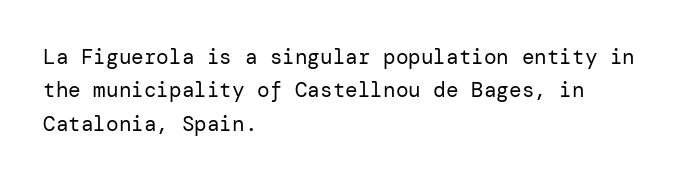
The image shows 21 px text type, upright; set left-aligned, normal line spacing (1.59x), normal letter spacing, not underlined.
